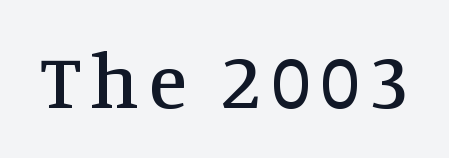
Q: Is the text italic (slanted)? A: No, it is upright.
Q: Is the typeface a serif or a sans-serif typeface? A: Serif.
Q: Is the text underlined? A: No.
Q: Width (condensed, normal, or wide)? A: Normal.
Q: Stroke contrast? A: Medium.
Q: x-height? A: Large.
Q: Monospaced? A: No.
